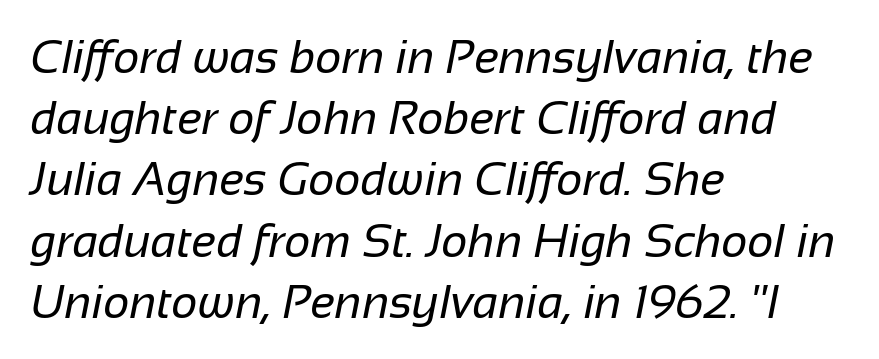
The image shows 46 px regular-weight sans-serif type; set left-aligned, normal line spacing (1.33x), normal letter spacing, not underlined; low stroke contrast and a medium x-height.
